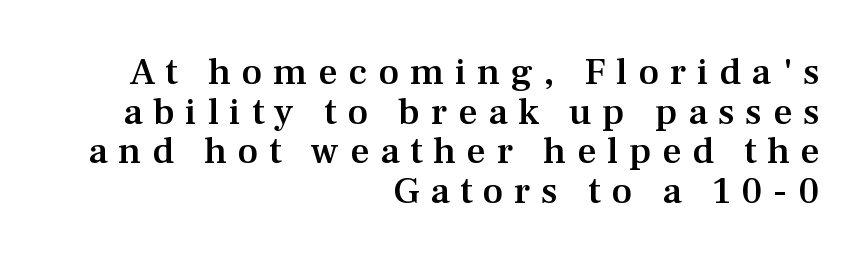
Q: Is the text bold? A: Semi-bold.
Q: Is the text italic (slanted)? A: No, it is upright.
Q: Is the typeface a serif or a sans-serif typeface? A: Serif.
Q: Is the text underlined? A: No.
Q: How is the paragraph aligned? A: Right-aligned.
Q: Is the spacing between letters normal or unusually wide? A: Unusually wide.
Q: Is the spacing between lines tight, normal or loose? A: Tight.
Q: Width (condensed, normal, or wide)? A: Normal.
Q: Stroke contrast? A: Medium.
Q: x-height? A: Medium.
Q: Monospaced? A: No.
